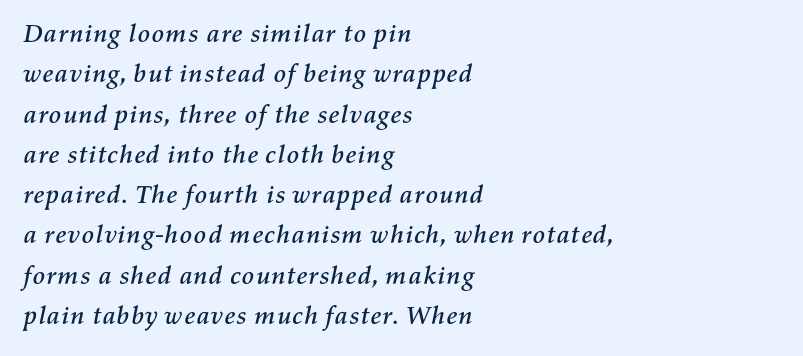
The image shows 26 px text type, italic (leaning right); set left-aligned, normal line spacing (1.55x), normal letter spacing, not underlined.
